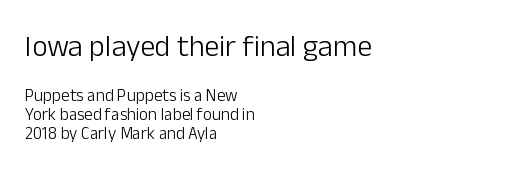
Regarding serifs, this sample does without them. This sample uses an upright cut, with every glyph sitting square on the baseline. Rule under the text: the space is simply empty. Size hierarchy here favors the leading block over the trailing one.
